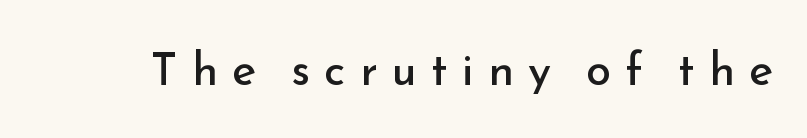
Q: Is the text bold? A: No.
Q: Is the text italic (slanted)? A: No, it is upright.
Q: Is the typeface a serif or a sans-serif typeface? A: Sans-serif.
Q: Is the text underlined? A: No.
Q: Is the spacing between letters normal or unusually wide? A: Unusually wide.
Q: Width (condensed, normal, or wide)? A: Normal.
Q: Stroke contrast? A: Low.
Q: x-height? A: Small.
Q: Monospaced? A: No.
